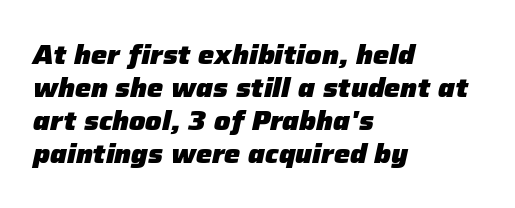
Every character sits at an angle, as italics do. The characters look thick and weighty, a clear bold. The text block is weighted toward the left margin, trailing off unevenly rightward. Tracking here is standard; glyphs follow each other at the usual distance. The words here are not underlined.
